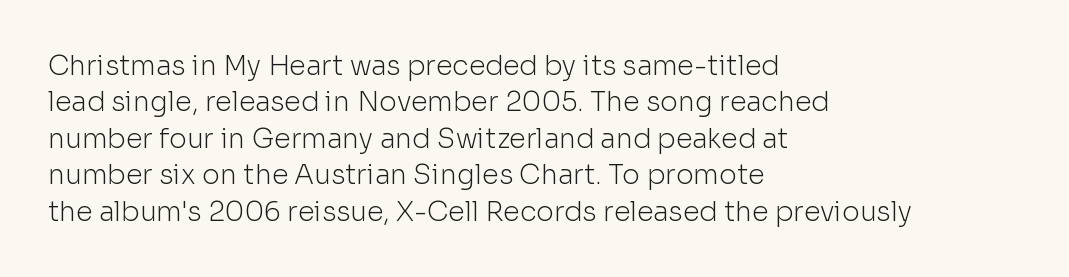
Upright lettering throughout. Reading down the column, the eye jumps a familiar distance to each next line. The typesetting does not lean heavy: it is not bold. Horizontal alignment here is leftward, the default for most running prose. The space directly below the letters is spotless. Glyph-to-glyph distance matches everyday printed text.
